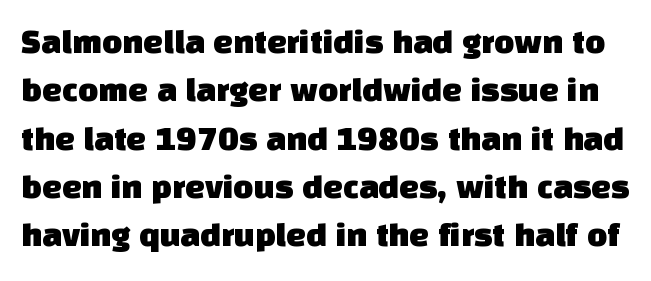
The passage shown is typed in a proportional face where columns would drift. The passage shown is not underscored anywhere. Regarding leading, the lines here are spaced in the standard way. Examine the stroke ends and you'll find no serifs. In terms of letterspacing, this is plain default setting.
